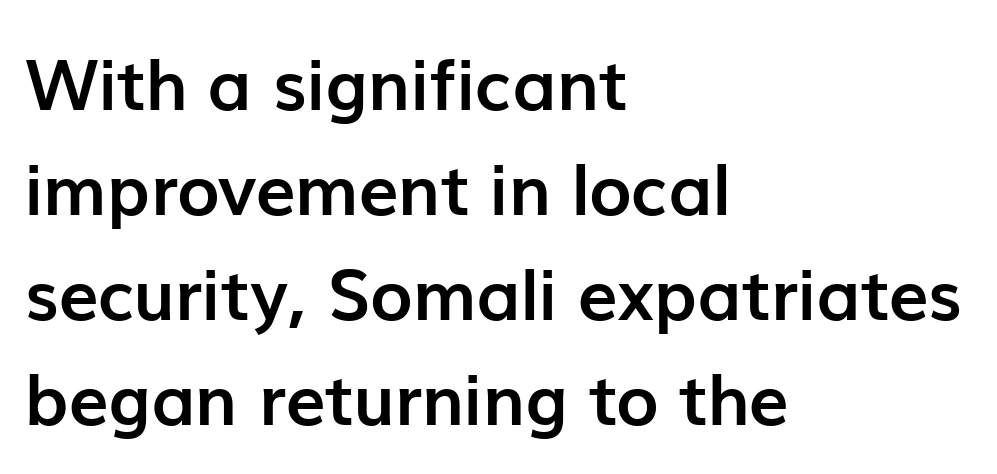
Rule under the text: the space is simply empty. A student would call this left alignment; a typographer would say flush left, rag right. In terms of letterspacing, this is plain default setting. The lettering stays uniformly vertical, giving the passage a roman look. A typesetter would label this face a sans. Character widths vary here, with narrow letters taking less room than wide ones.
